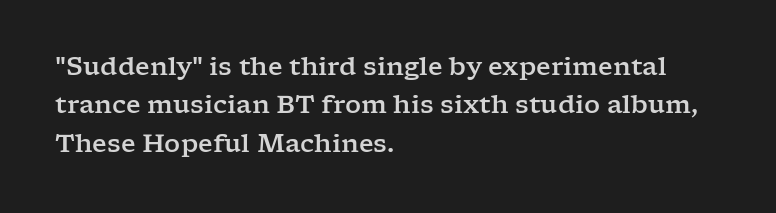
Q: Is the text italic (slanted)? A: No, it is upright.
Q: Is the text underlined? A: No.
Q: How is the paragraph aligned? A: Left-aligned.
Q: Is the spacing between letters normal or unusually wide? A: Normal.
Q: Is the spacing between lines tight, normal or loose? A: Normal.
